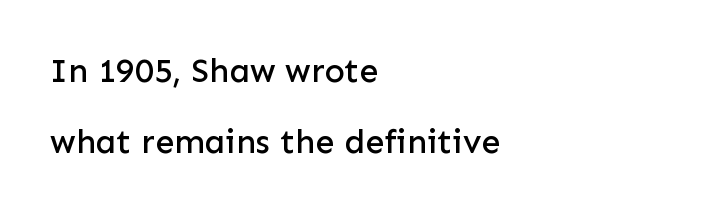
The image shows 34 px sans-serif type, upright; set left-aligned, loose line spacing (2.08x), normal letter spacing, not underlined; low stroke contrast and a medium x-height.
